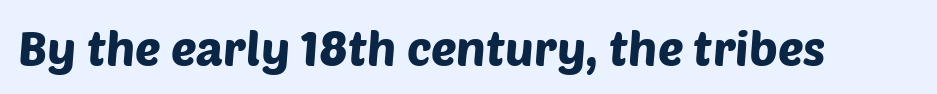
Q: Is the typeface a serif or a sans-serif typeface? A: Sans-serif.
Q: Is the text underlined? A: No.
Q: Is the spacing between letters normal or unusually wide? A: Normal.
Q: Width (condensed, normal, or wide)? A: Normal.
Q: Stroke contrast? A: Low.
Q: x-height? A: Large.
Q: Monospaced? A: No.
